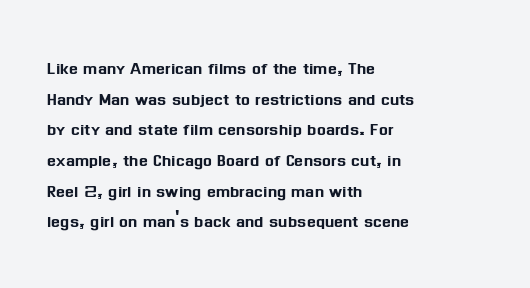
Q: Is the text italic (slanted)? A: No, it is upright.
Q: Is the text underlined? A: No.
Q: How is the paragraph aligned? A: Left-aligned.
Q: Is the spacing between letters normal or unusually wide? A: Normal.
Q: Is the spacing between lines tight, normal or loose? A: Normal.
